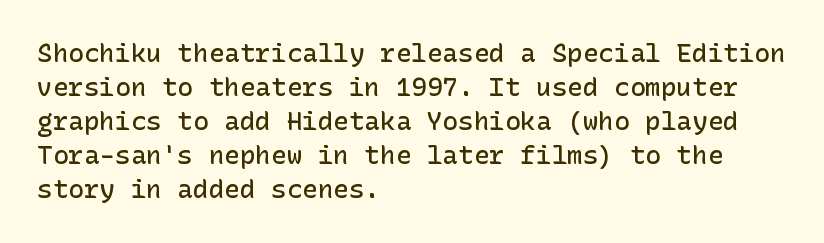
Each line starts at the same left margin while the right side varies. Short note: letters normally spaced. The passage shown is semibold, sitting just below true bold. Every stem runs plumb, perpendicular to the baseline.
